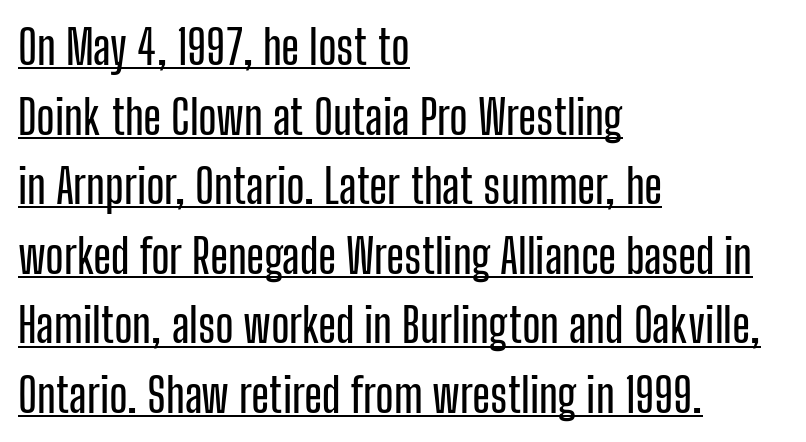
The image shows 47 px condensed sans-serif type, upright; set left-aligned, normal line spacing (1.48x), normal letter spacing, underlined; low stroke contrast and a medium x-height.
